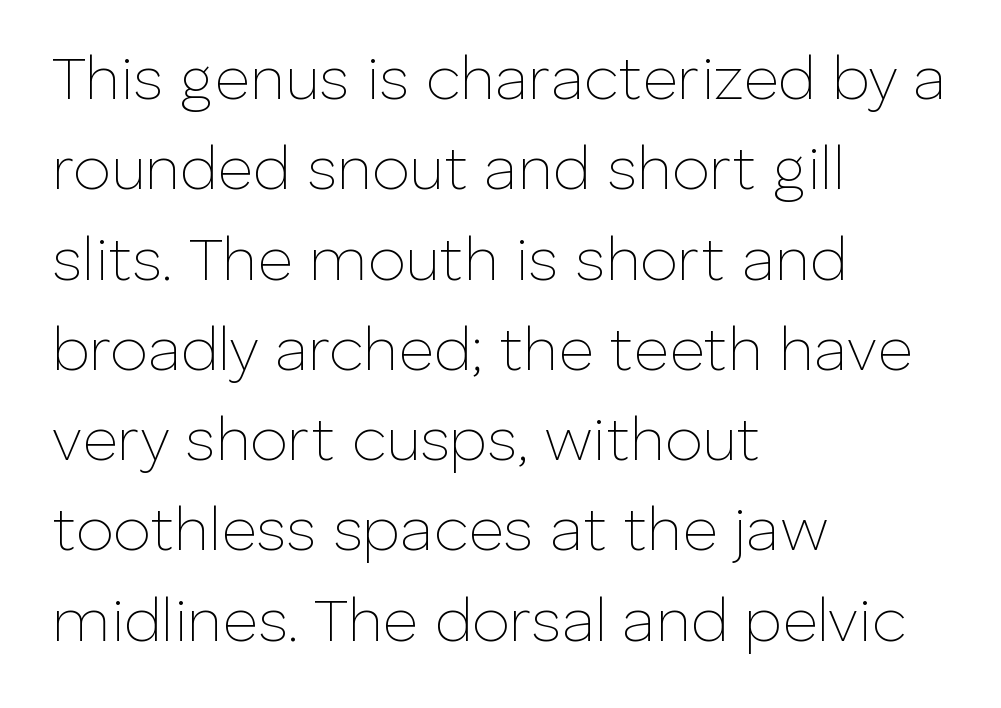
Q: Is the text bold? A: No.
Q: Is the text italic (slanted)? A: No, it is upright.
Q: Is the typeface a serif or a sans-serif typeface? A: Sans-serif.
Q: Is the text underlined? A: No.
Q: How is the paragraph aligned? A: Left-aligned.
Q: Is the spacing between letters normal or unusually wide? A: Normal.
Q: Is the spacing between lines tight, normal or loose? A: Normal.
Q: Width (condensed, normal, or wide)? A: Normal.
Q: Stroke contrast? A: Low.
Q: x-height? A: Medium.
Q: Monospaced? A: No.
